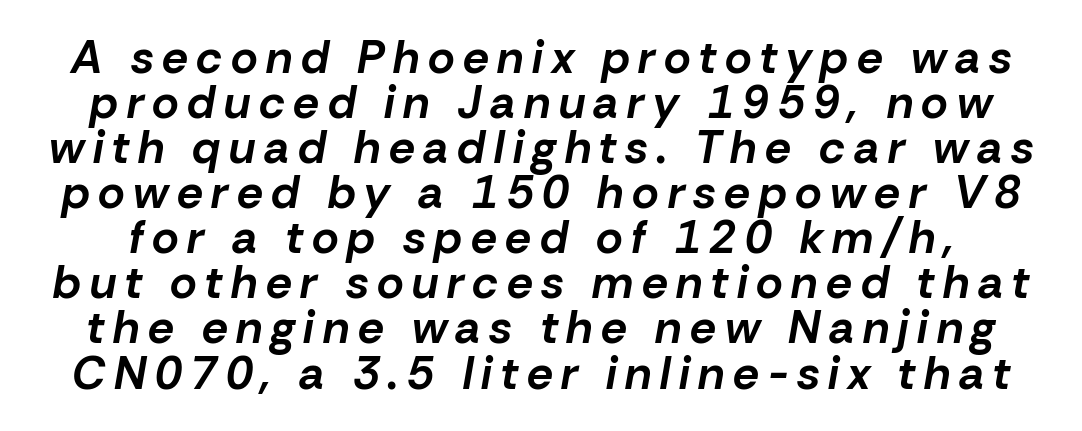
Q: Is the text bold? A: Yes.
Q: Is the text italic (slanted)? A: Yes, it leans right by about 10 degrees.
Q: Is the text underlined? A: No.
Q: Is the spacing between lines tight, normal or loose? A: Tight.
Q: Width (condensed, normal, or wide)? A: Normal.
Q: Stroke contrast? A: Low.
Q: x-height? A: Medium.
Q: Monospaced? A: No.
